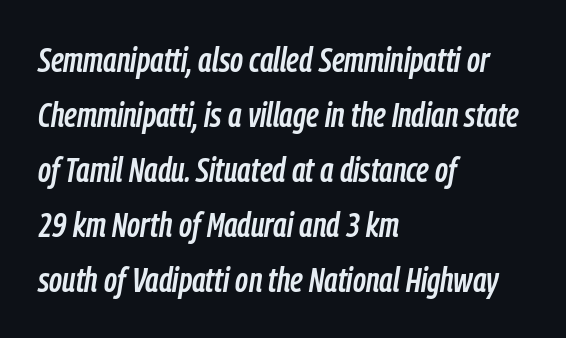
{"italic": "yes", "lean": "right", "slant_degrees": 9, "width": "condensed", "stroke_contrast": "low", "x_height": "medium", "monospaced": "no", "underline": "no", "align": "left", "line_spacing": "normal", "line_spacing_ratio": 1.57, "letter_spacing": "normal", "letter_spacing_em": 0.0, "glyph_px": 35}
